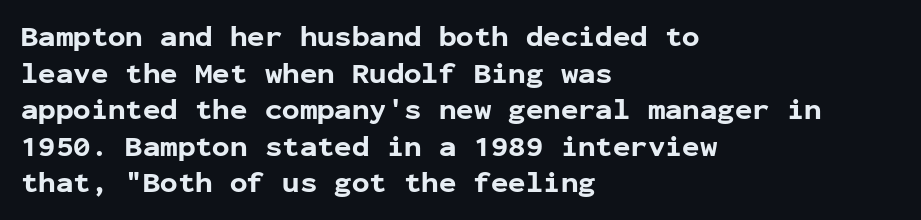
{"serif": "no", "italic": "no", "bold": "yes", "weight": "bold", "width": "normal", "stroke_contrast": "low", "x_height": "medium", "monospaced": "yes", "underline": "no", "align": "left", "line_spacing": "normal", "line_spacing_ratio": 1.26, "letter_spacing": "normal", "letter_spacing_em": 0.0, "glyph_px": 29}
